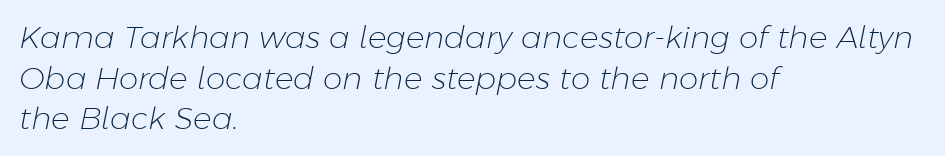
Q: Is the text bold? A: No.
Q: Is the text italic (slanted)? A: Yes, it leans right by about 11 degrees.
Q: Is the text underlined? A: No.
Q: How is the paragraph aligned? A: Left-aligned.
Q: Is the spacing between letters normal or unusually wide? A: Normal.
Q: Is the spacing between lines tight, normal or loose? A: Normal.
Q: Width (condensed, normal, or wide)? A: Normal.
Q: Stroke contrast? A: Low.
Q: x-height? A: Medium.
Q: Monospaced? A: No.
